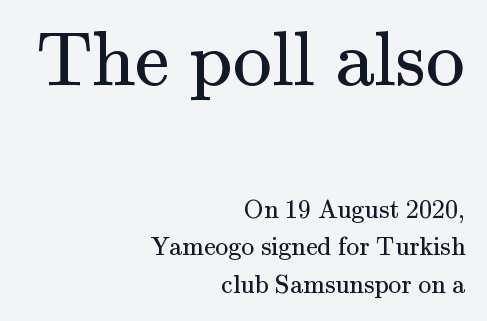
The strip under each line holds only bare page. The letters advance in unequal steps, a hallmark of proportional type. Letters have the restrained weight of plain body copy at most. This layout puts the oversized block above and the modest block below.
